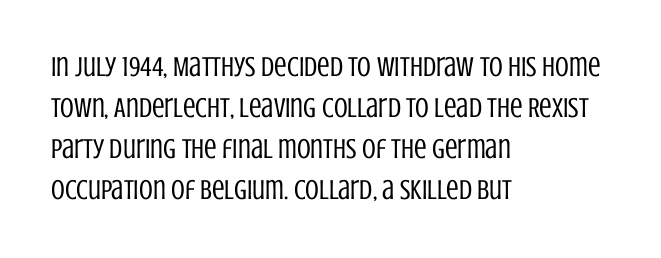
You could not count columns in this text — the font is proportionally spaced. The text block is weighted toward the left margin, trailing off unevenly rightward. Examine the stroke ends and you'll find no serifs. Stems here are at most as thick as an everyday book face. Any mark beneath the type? The region is blank.
